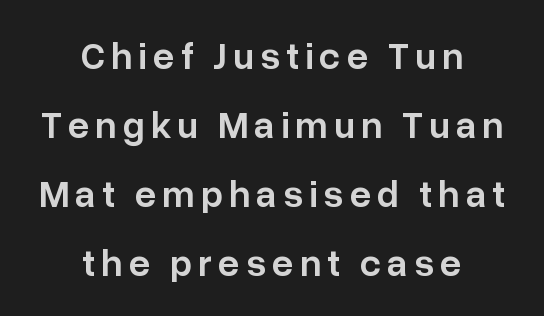
The image shows 38 px semibold sans-serif type, upright; set centered, line spacing 1.82x, not underlined; low stroke contrast and a medium x-height.
